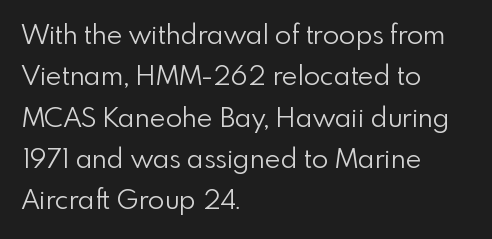
The image shows 27 px text type, upright; set left-aligned, normal line spacing (1.53x), normal letter spacing, not underlined.
